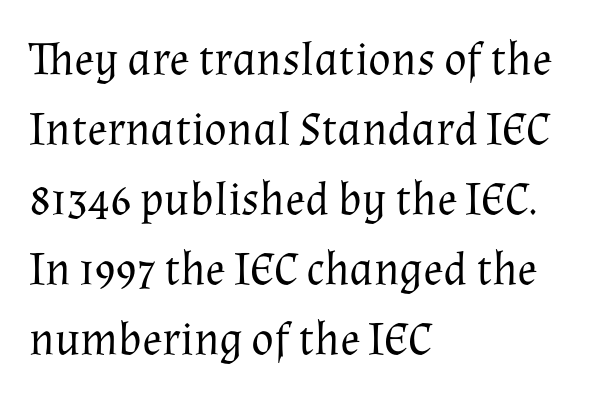
{"serif": "yes", "italic": "no", "bold": "no", "weight": "regular", "width": "normal", "stroke_contrast": "medium", "x_height": "medium", "monospaced": "no", "underline": "no", "align": "left", "line_spacing": "normal", "line_spacing_ratio": 1.49, "letter_spacing": "normal", "letter_spacing_em": 0.0, "glyph_px": 47}
